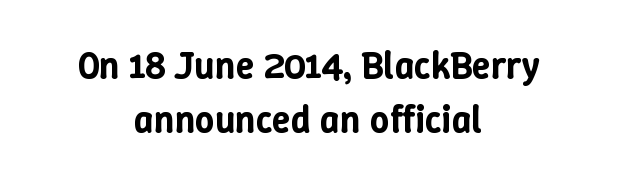
Q: Is the text italic (slanted)? A: No, it is upright.
Q: Is the text underlined? A: No.
Q: How is the paragraph aligned? A: Centered.
Q: Is the spacing between letters normal or unusually wide? A: Normal.
Q: Is the spacing between lines tight, normal or loose? A: Normal.
Q: Width (condensed, normal, or wide)? A: Normal.
Q: Stroke contrast? A: Low.
Q: x-height? A: Medium.
Q: Monospaced? A: No.
